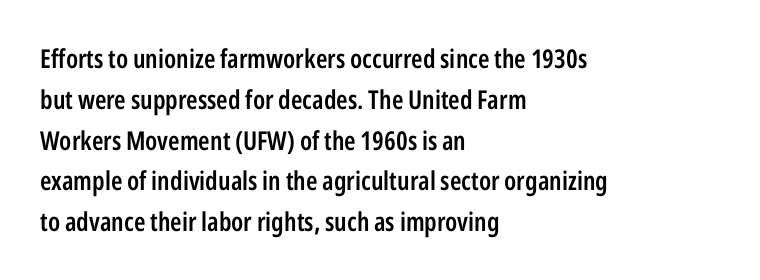
The image shows 26 px text type, upright; set left-aligned, normal line spacing (1.57x), normal letter spacing, not underlined.
